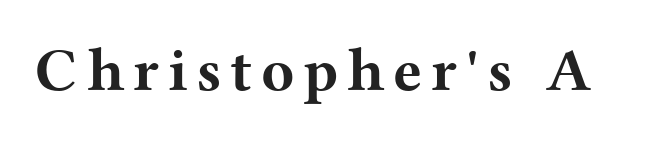
{"serif": "yes", "italic": "no", "bold": "yes", "weight": "bold", "width": "wide", "stroke_contrast": "medium", "x_height": "medium", "monospaced": "no", "underline": "no", "glyph_px": 61}
